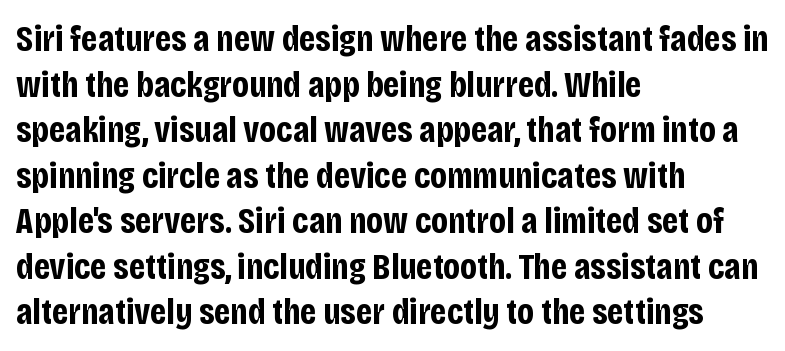
Visually the block forms a straight wall on the left and a jagged coastline on the right. Every character sits straight up, as roman type does. Spacing between characters is what you'd get straight out of the box. This sample uses a sans-serif face. Students, this is bold: see how much ink each stroke carries. Each letter keeps its own natural width here, so spacing adapts to shape.
